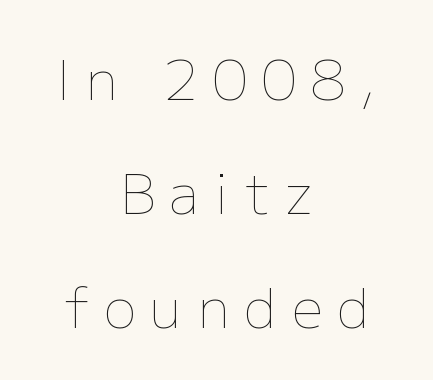
Stroke mass is kept to a normal reading level or below. Each row of text sits above clean, open space. Italic? Not at all — the glyphs are vertical. A student would call this center alignment; a typographer would say set centered. Widely set lines give the paragraph a tall, airy silhouette. This sample has the flowing, uneven cadence of proportional lettering.
